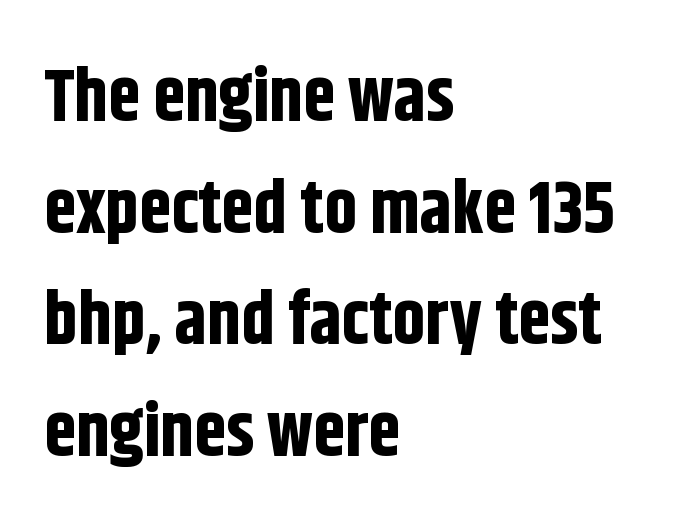
You can tell from the bare stems that sans-serif type was used. This is roman type, the default non-slanted kind. What stands out about the letter spacing? Nothing — it is the standard amount. Descenders hang freely into open space. Which margin do the lines hug? The left one — the right edge is uneven. These lines carry a lot of weight — the face is fully bold.
